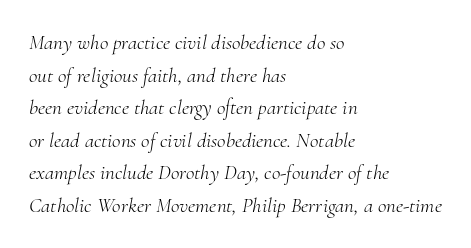
Q: Is the text bold? A: No.
Q: Is the text italic (slanted)? A: Yes, it leans right by about 10 degrees.
Q: Is the text underlined? A: No.
Q: How is the paragraph aligned? A: Left-aligned.
Q: Is the spacing between letters normal or unusually wide? A: Normal.
Q: Is the spacing between lines tight, normal or loose? A: Normal.
